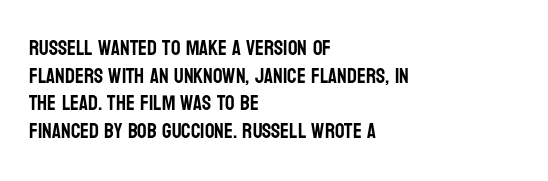
Q: Is the text italic (slanted)? A: No, it is upright.
Q: Is the text underlined? A: No.
Q: How is the paragraph aligned? A: Left-aligned.
Q: Is the spacing between letters normal or unusually wide? A: Normal.
Q: Is the spacing between lines tight, normal or loose? A: Normal.
